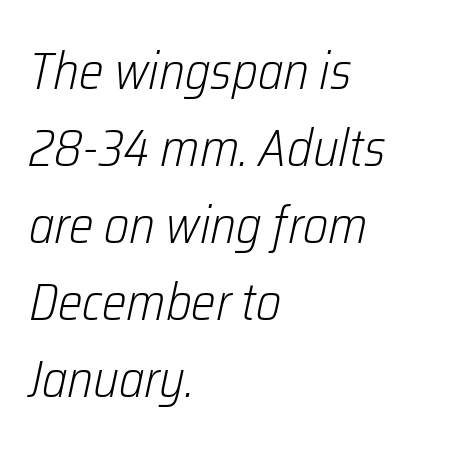
The strokes are not fattened; the text isn't bold. Beneath every word, the page is bare. The passage shown is typed in a proportional face where columns would drift. Horizontal bands of white between lines are of average thickness. Notice how the stems are inclined rather than vertical — that's the hallmark of italics. Nobody touched the tracking dial on this one.
